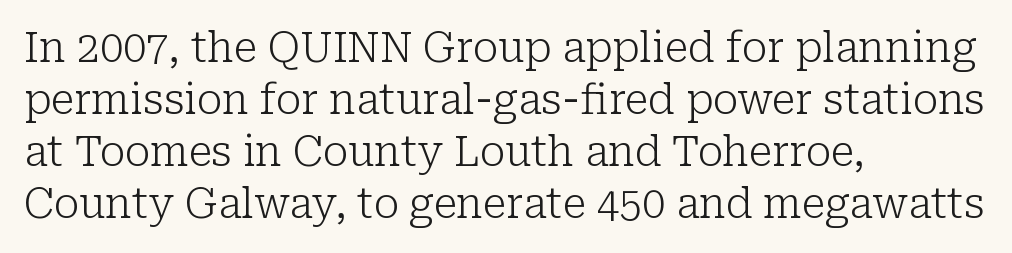
Q: Is the text bold? A: No.
Q: Is the text italic (slanted)? A: No, it is upright.
Q: Is the typeface a serif or a sans-serif typeface? A: Serif.
Q: Is the text underlined? A: No.
Q: How is the paragraph aligned? A: Left-aligned.
Q: Is the spacing between letters normal or unusually wide? A: Normal.
Q: Is the spacing between lines tight, normal or loose? A: Normal.
Q: Width (condensed, normal, or wide)? A: Normal.
Q: Stroke contrast? A: Low.
Q: x-height? A: Medium.
Q: Monospaced? A: No.
